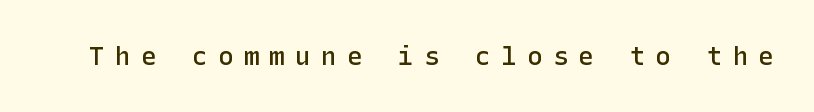
The image shows 26 px text type, upright; set unusually wide letter spacing (+0.39 em), not underlined.
